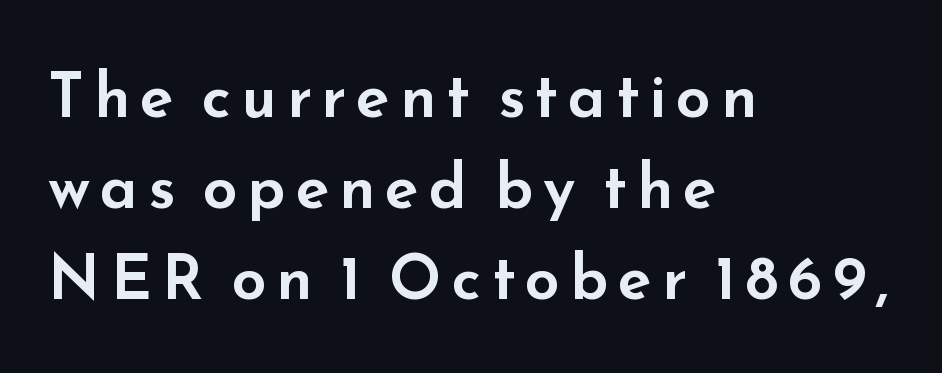
Lines of text with bare space underneath. A roman cut, with each character standing at attention. The face used here is a sans, in the tradition of grotesques and geometrics. Vertical spacing — default. The text block is weighted toward the left margin, trailing off unevenly rightward. You could not count columns in this text — the font is proportionally spaced.
